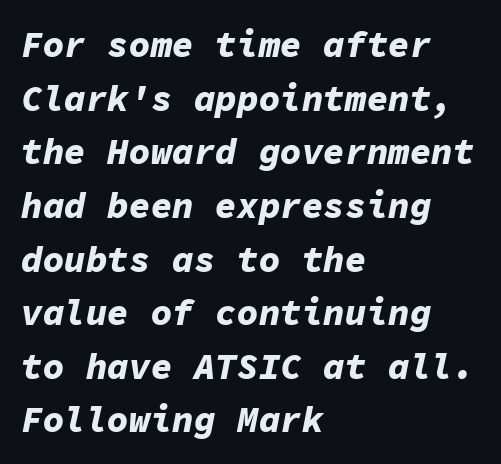
The image shows 36 px bold type, italic (leaning right), monospaced; set left-aligned, normal line spacing (1.49x), normal letter spacing, not underlined; low stroke contrast and a medium x-height.
